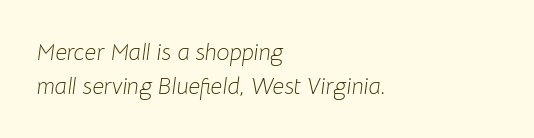
Q: Is the text bold? A: No.
Q: Is the text italic (slanted)? A: Yes, it leans right by about 8 degrees.
Q: Is the text underlined? A: No.
Q: How is the paragraph aligned? A: Left-aligned.
Q: Is the spacing between letters normal or unusually wide? A: Normal.
Q: Is the spacing between lines tight, normal or loose? A: Normal.
